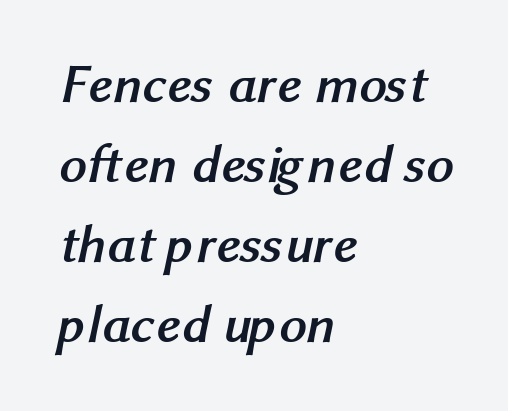
{"serif": "no", "bold": "yes", "weight": "semibold", "width": "normal", "stroke_contrast": "medium", "x_height": "medium", "monospaced": "no", "underline": "no", "align": "left", "line_spacing": "normal", "line_spacing_ratio": 1.48, "letter_spacing": "normal", "letter_spacing_em": 0.0, "glyph_px": 54}
